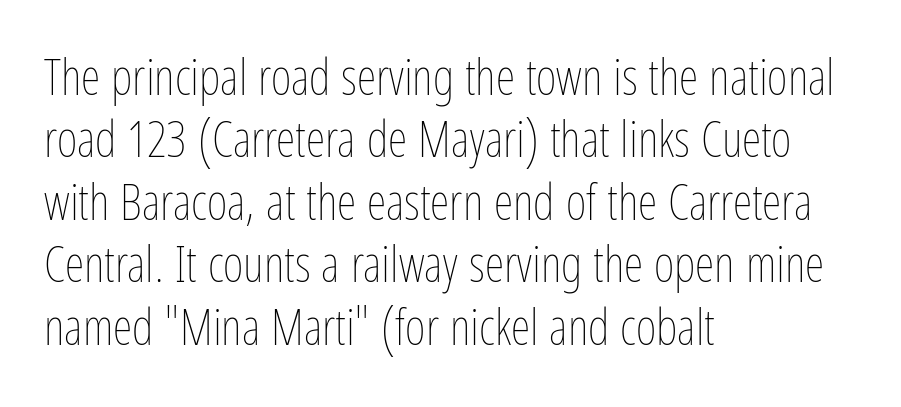
The image shows 50 px thin, condensed type, upright; set left-aligned, normal line spacing (1.25x), normal letter spacing, not underlined; low stroke contrast and a medium x-height.
